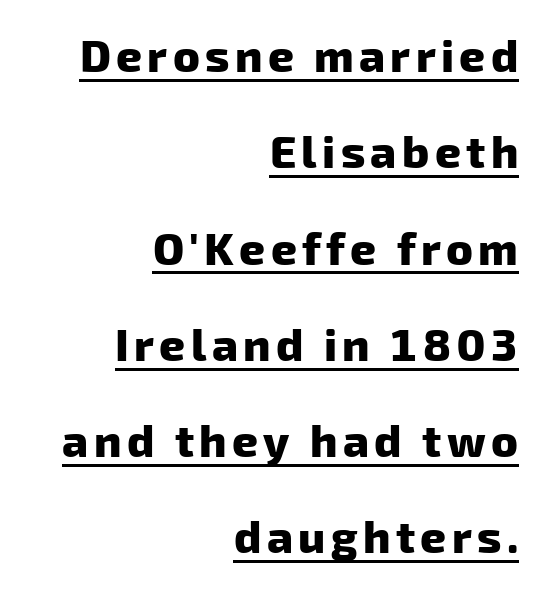
The image shows 45 px heavy sans-serif type; set right-aligned, loose line spacing (2.14x), underlined; low stroke contrast and a medium x-height.
